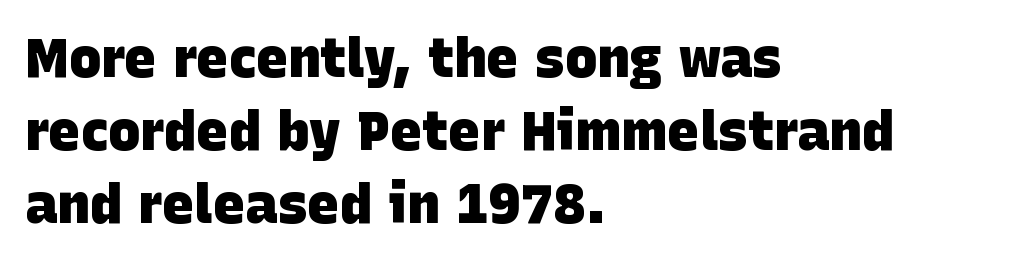
{"serif": "no", "bold": "yes", "weight": "heavy", "width": "normal", "stroke_contrast": "low", "x_height": "large", "monospaced": "no", "underline": "no", "align": "left", "line_spacing": "normal", "line_spacing_ratio": 1.35, "letter_spacing": "normal", "letter_spacing_em": 0.0, "glyph_px": 54}
